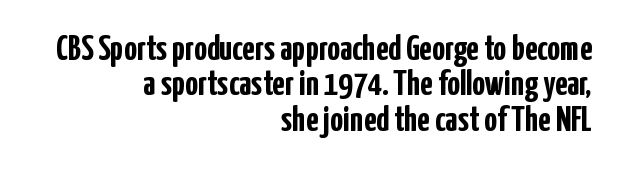
Q: Is the text bold? A: Yes.
Q: Is the text italic (slanted)? A: No, it is upright.
Q: Is the typeface a serif or a sans-serif typeface? A: Sans-serif.
Q: Is the text underlined? A: No.
Q: How is the paragraph aligned? A: Right-aligned.
Q: Is the spacing between letters normal or unusually wide? A: Normal.
Q: Is the spacing between lines tight, normal or loose? A: Tight.
Q: Width (condensed, normal, or wide)? A: Condensed.
Q: Stroke contrast? A: Low.
Q: x-height? A: Medium.
Q: Monospaced? A: No.
